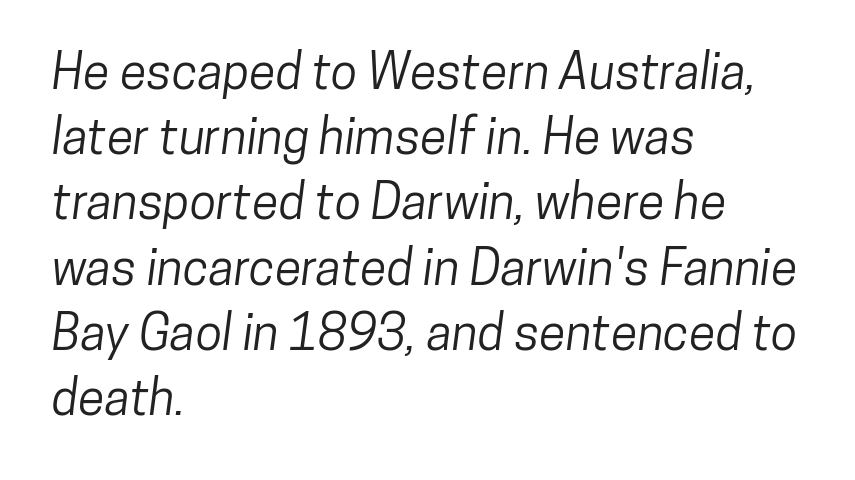
Q: Is the typeface a serif or a sans-serif typeface? A: Sans-serif.
Q: Is the text underlined? A: No.
Q: How is the paragraph aligned? A: Left-aligned.
Q: Is the spacing between letters normal or unusually wide? A: Normal.
Q: Is the spacing between lines tight, normal or loose? A: Normal.
Q: Width (condensed, normal, or wide)? A: Condensed.
Q: Stroke contrast? A: Low.
Q: x-height? A: Medium.
Q: Monospaced? A: No.
